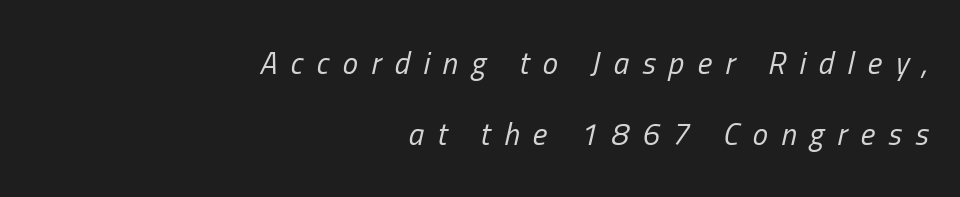
The image shows 31 px regular-weight, condensed type, italic (leaning right); set right-aligned, loose line spacing (2.3x), unusually wide letter spacing (+0.43 em), not underlined; low stroke contrast and a medium x-height.
